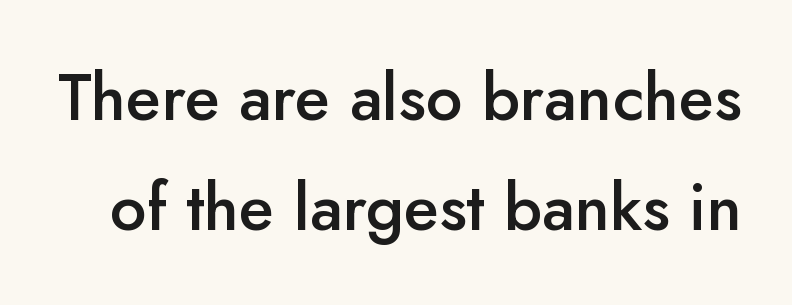
{"serif": "no", "italic": "no", "bold": "semi", "weight": "semibold", "width": "normal", "stroke_contrast": "low", "x_height": "small", "monospaced": "no", "underline": "no", "line_spacing": "normal", "line_spacing_ratio": 1.69, "letter_spacing": "normal", "letter_spacing_em": 0.0, "glyph_px": 65}
